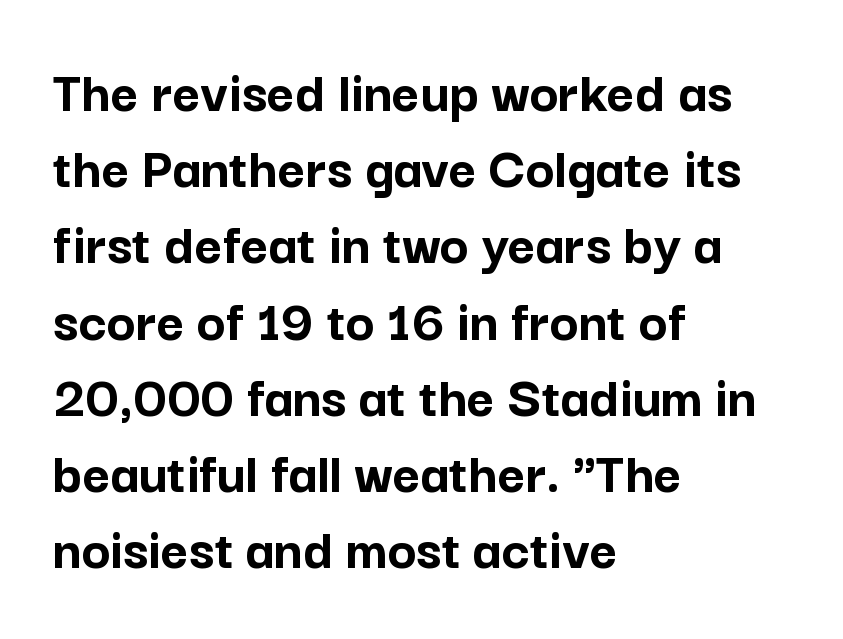
{"serif": "no", "italic": "no", "bold": "yes", "weight": "semibold", "width": "normal", "stroke_contrast": "low", "x_height": "medium", "monospaced": "no", "underline": "no", "align": "left", "line_spacing": "normal", "line_spacing_ratio": 1.27, "letter_spacing": "normal", "letter_spacing_em": 0.0, "glyph_px": 60}
